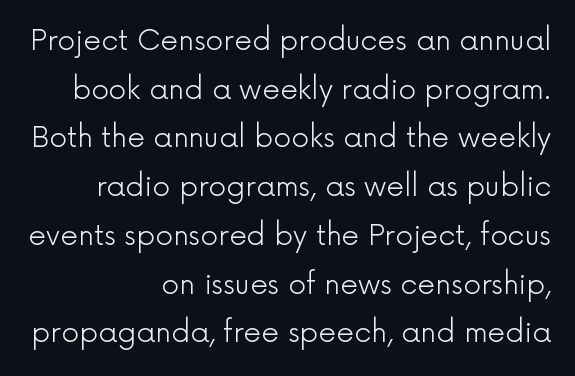
{"serif": "no", "italic": "no", "bold": "no", "weight": "light", "width": "normal", "x_height": "medium", "monospaced": "no", "underline": "no", "align": "right", "line_spacing_ratio": 1.74, "letter_spacing": "normal", "letter_spacing_em": 0.0, "glyph_px": 28}
